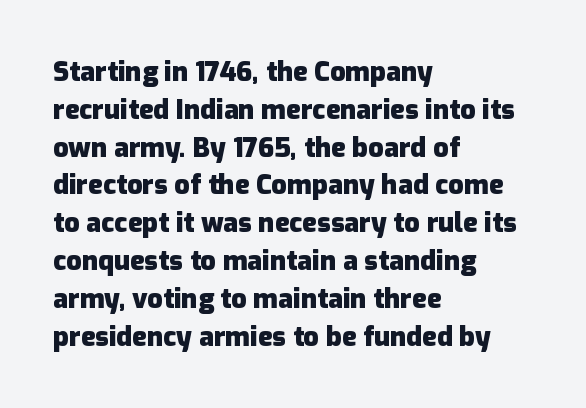
Line spacing here is normal. The baseline area is clear. This sample uses an upright cut, with every glyph sitting square on the baseline. These lines keep a tight, regular rhythm from letter to letter. Line beginnings align vertically; line endings do not.
